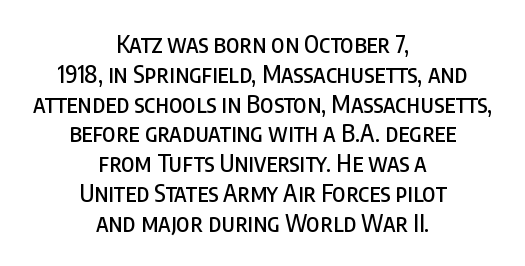
The image shows 24 px text type, upright; set centered, line spacing 1.24x, normal letter spacing, not underlined.
